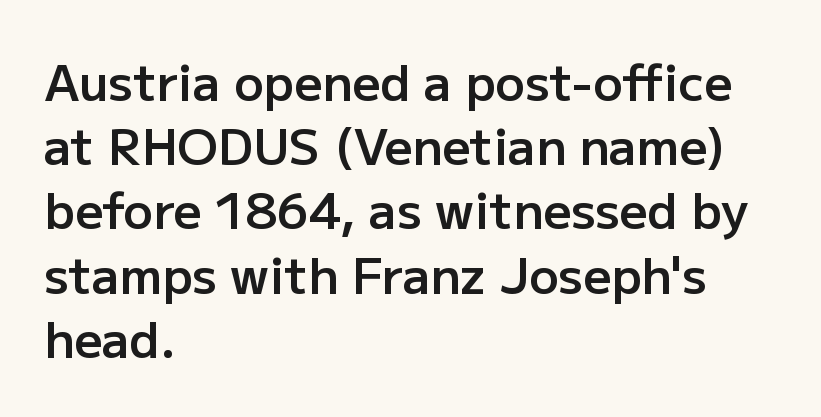
{"serif": "no", "italic": "no", "bold": "semi", "weight": "semibold", "width": "normal", "stroke_contrast": "low", "x_height": "medium", "monospaced": "no", "underline": "no", "align": "left", "line_spacing": "normal", "line_spacing_ratio": 1.31, "letter_spacing": "normal", "letter_spacing_em": 0.0, "glyph_px": 49}
